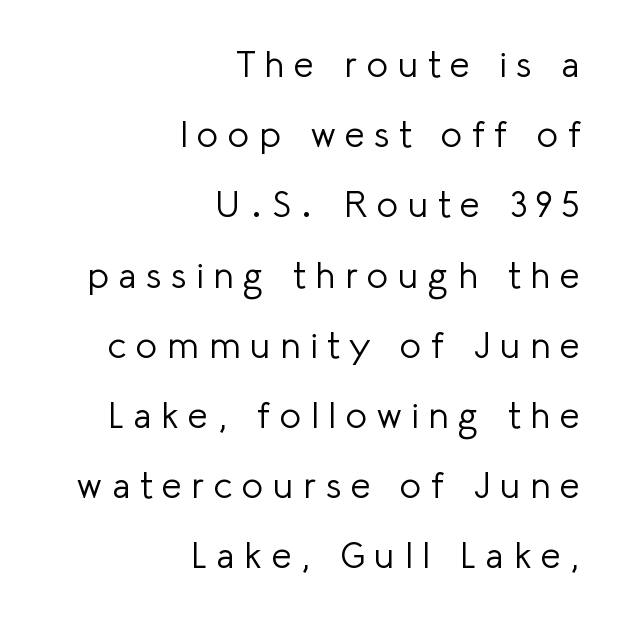
The weight tops out at a normal text grade. How are the letters spaced? Widely, with obvious added tracking. The letters stand straight up with perfectly vertical stems. Honestly, there is no underline to notice here at all.
